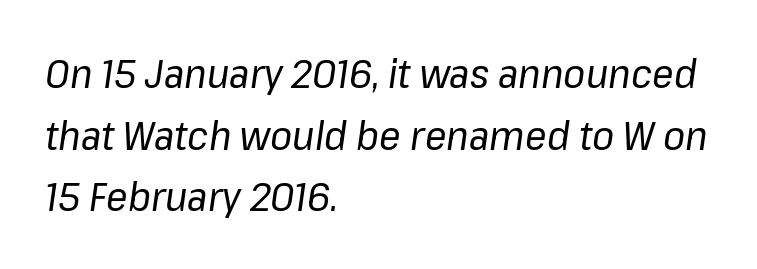
The image shows 40 px regular-weight type, italic (leaning right); set left-aligned, normal line spacing (1.54x), normal letter spacing, not underlined; low stroke contrast and a medium x-height.
